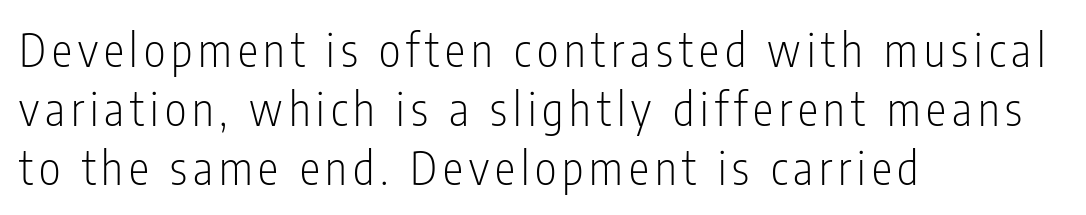
{"serif": "no", "italic": "no", "bold": "no", "weight": "light", "width": "condensed", "stroke_contrast": "low", "x_height": "medium", "monospaced": "no", "underline": "no", "align": "left", "line_spacing": "normal", "line_spacing_ratio": 1.28, "glyph_px": 46}
